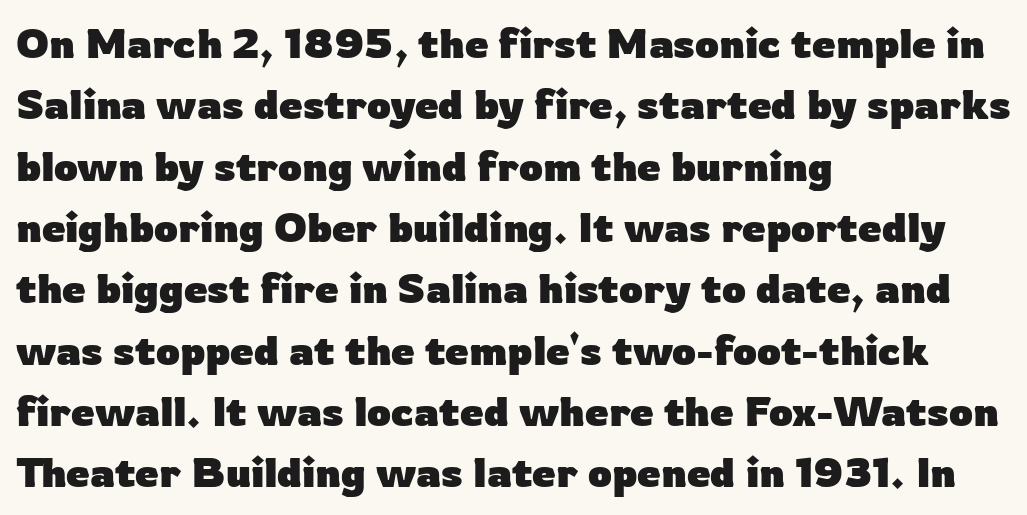
The image shows 42 px heavy sans-serif type, upright; set left-aligned, normal line spacing (1.46x), normal letter spacing, not underlined; low stroke contrast and a medium x-height.
